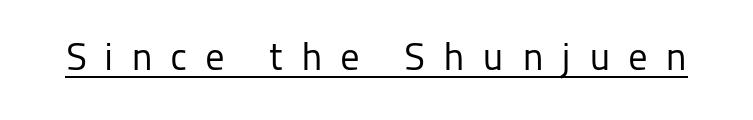
{"serif": "no", "italic": "no", "bold": "no", "weight": "regular", "width": "normal", "stroke_contrast": "low", "x_height": "medium", "monospaced": "no", "underline": "yes", "letter_spacing": "wide", "letter_spacing_em": 0.45, "glyph_px": 39}
